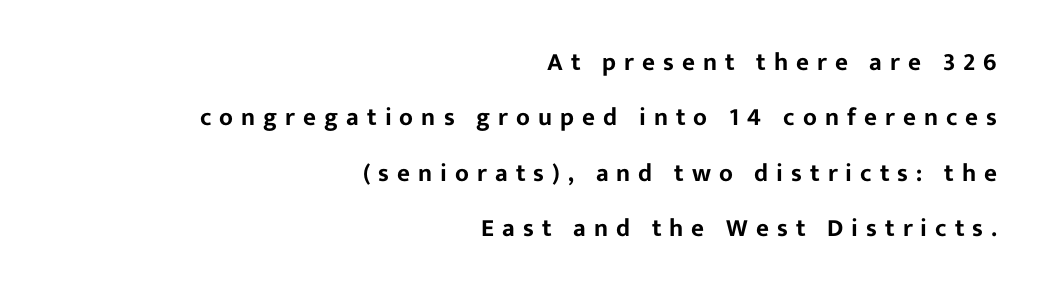
{"italic": "no", "underline": "no", "align": "right", "line_spacing": "loose", "line_spacing_ratio": 2.22, "letter_spacing": "wide", "letter_spacing_em": 0.32, "glyph_px": 25}
